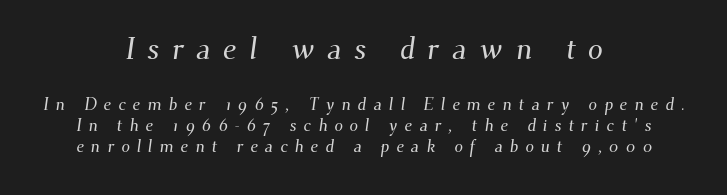
{"serif": "yes", "width": "normal", "stroke_contrast": "medium", "x_height": "small", "monospaced": "no", "underline": "no", "align": "center", "line_spacing_ratio": 1.23, "letter_spacing": "wide", "letter_spacing_em": 0.41, "larger_block": "first", "size_ratio": 1.76, "glyph_px": 30}
